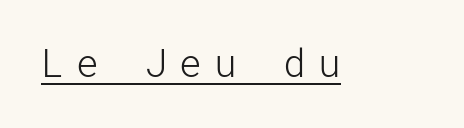
{"serif": "no", "italic": "no", "bold": "no", "weight": "light", "width": "normal", "stroke_contrast": "low", "x_height": "medium", "underline": "yes", "letter_spacing": "wide", "letter_spacing_em": 0.31, "glyph_px": 38}
